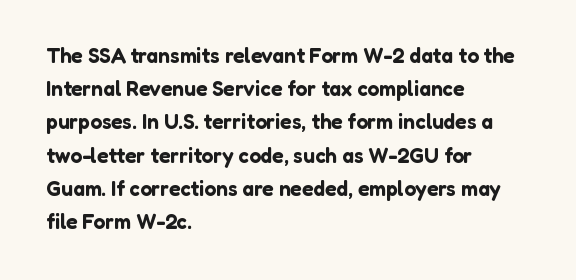
Q: Is the text italic (slanted)? A: No, it is upright.
Q: Is the text underlined? A: No.
Q: How is the paragraph aligned? A: Left-aligned.
Q: Is the spacing between letters normal or unusually wide? A: Normal.
Q: Is the spacing between lines tight, normal or loose? A: Normal.
